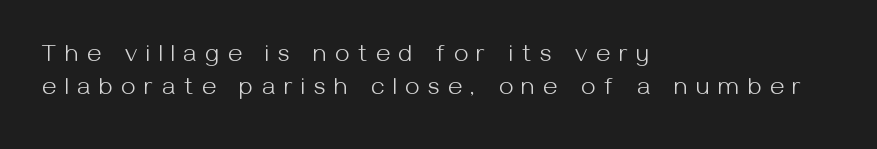
Q: Is the text bold? A: No.
Q: Is the text italic (slanted)? A: No, it is upright.
Q: Is the text underlined? A: No.
Q: How is the paragraph aligned? A: Left-aligned.
Q: Is the spacing between letters normal or unusually wide? A: Unusually wide.
Q: Is the spacing between lines tight, normal or loose? A: Normal.
